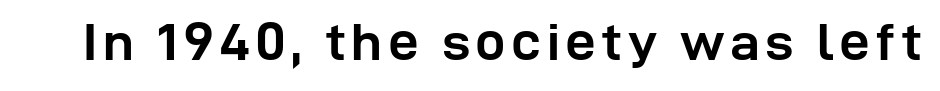
{"serif": "no", "italic": "no", "bold": "yes", "weight": "semibold", "width": "normal", "stroke_contrast": "low", "x_height": "medium", "monospaced": "no", "underline": "no", "glyph_px": 54}
